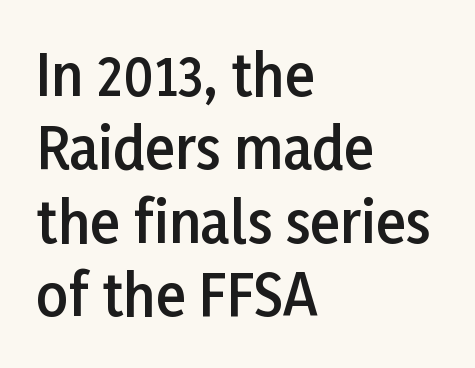
The image shows 56 px semibold sans-serif type, upright; set left-aligned, normal line spacing (1.31x), normal letter spacing, not underlined; low stroke contrast and a medium x-height.
